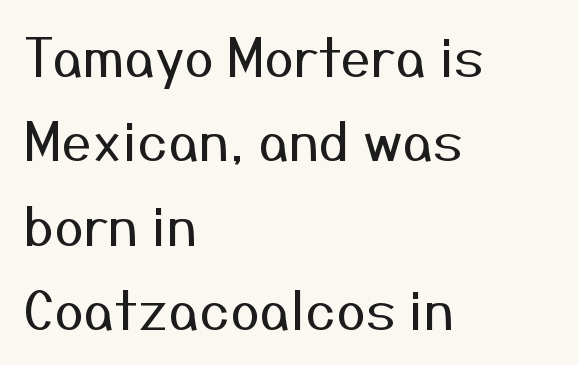
Weight: regular or lighter. The axis of the letterforms is exactly vertical. Nope, no serifs anywhere on these letters. Spacing verdict: proportional, widths tailored to each character.
